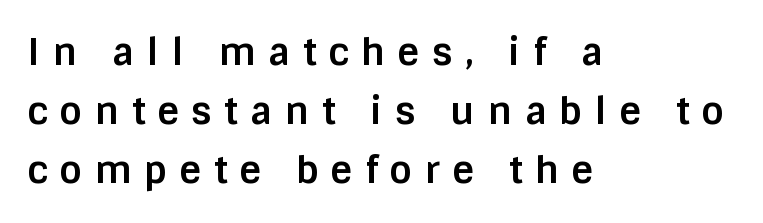
The lines in this sample share a left origin and differ only in where they stop. Horizontal bands of white between lines are of average thickness. Plain, unruled lines of type. Glyph-to-glyph distance is far greater than everyday printed text. These lines are rendered in a variable-pitch font.
